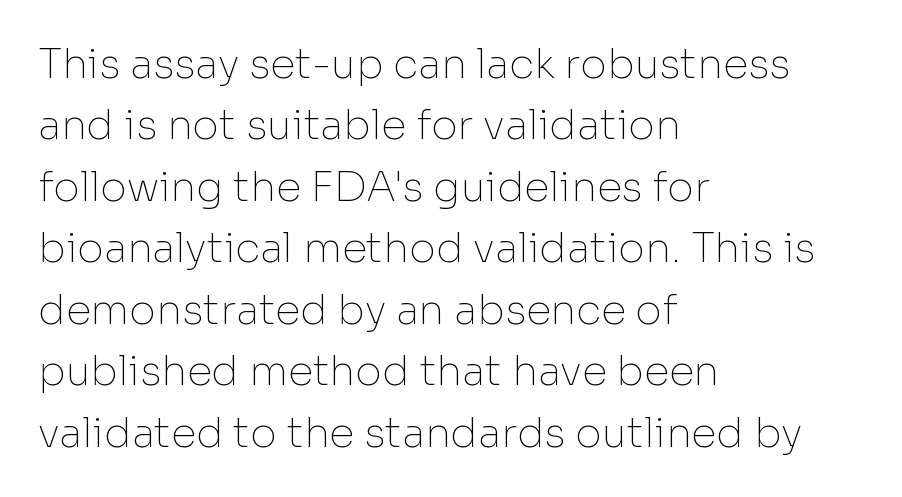
Q: Is the text bold? A: No.
Q: Is the text italic (slanted)? A: No, it is upright.
Q: Is the typeface a serif or a sans-serif typeface? A: Sans-serif.
Q: Is the text underlined? A: No.
Q: How is the paragraph aligned? A: Left-aligned.
Q: Is the spacing between letters normal or unusually wide? A: Normal.
Q: Is the spacing between lines tight, normal or loose? A: Normal.
Q: Width (condensed, normal, or wide)? A: Normal.
Q: Stroke contrast? A: Low.
Q: x-height? A: Medium.
Q: Monospaced? A: No.
